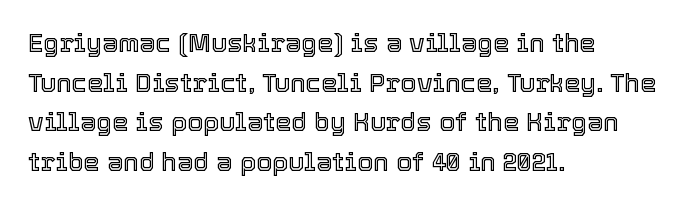
Interline gaps are of average width in this sample. The type sits square on the baseline with zero lean. Just letters on the line, the space beneath them empty. Students, note that the glyphs here touch the page at normal intervals. The rendering anchors every line to the left-hand side.
